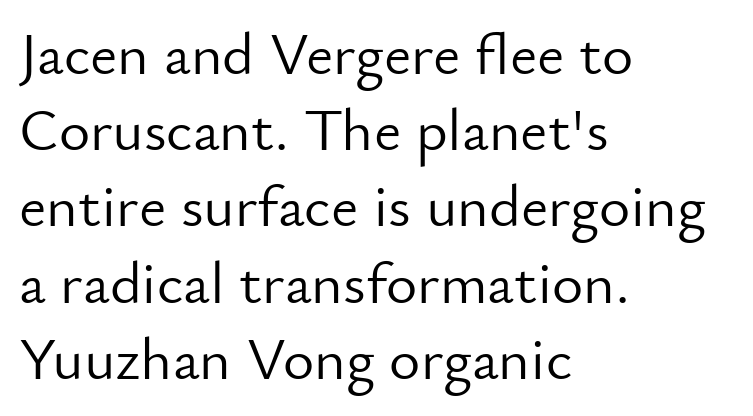
The image shows 60 px light sans-serif type, upright; set left-aligned, normal line spacing (1.27x), normal letter spacing, not underlined; low stroke contrast and a small x-height.
